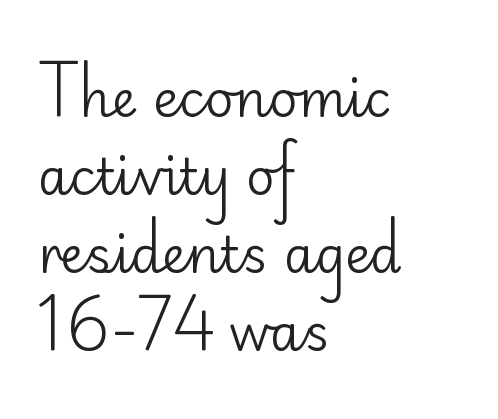
Q: Is the text bold? A: No.
Q: Is the text italic (slanted)? A: No, it is upright.
Q: Is the typeface a serif or a sans-serif typeface? A: Sans-serif.
Q: Is the text underlined? A: No.
Q: How is the paragraph aligned? A: Left-aligned.
Q: Is the spacing between letters normal or unusually wide? A: Normal.
Q: Is the spacing between lines tight, normal or loose? A: Normal.
Q: Width (condensed, normal, or wide)? A: Normal.
Q: Stroke contrast? A: Low.
Q: x-height? A: Small.
Q: Monospaced? A: No.
